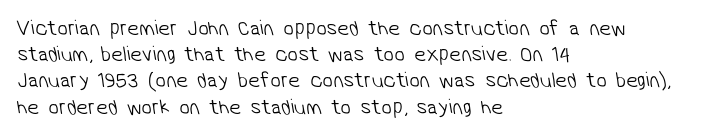
Q: Is the text bold? A: No.
Q: Is the text underlined? A: No.
Q: How is the paragraph aligned? A: Left-aligned.
Q: Is the spacing between letters normal or unusually wide? A: Normal.
Q: Is the spacing between lines tight, normal or loose? A: Normal.
